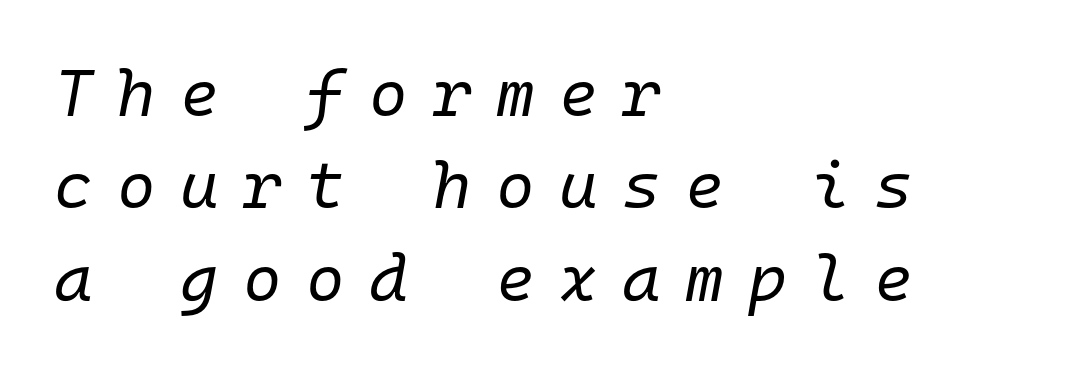
This is oblique type, the kind used for emphasis or titles. Characters follow at a spacing far wider than the type designer built in. Glance below the letters and you will spot only blank space. A typesetter would call this leading conventional body-copy spacing. The setting favours the left margin, as ordinary paragraphs usually do. The weight would be labelled regular, book, light, or lighter still.
